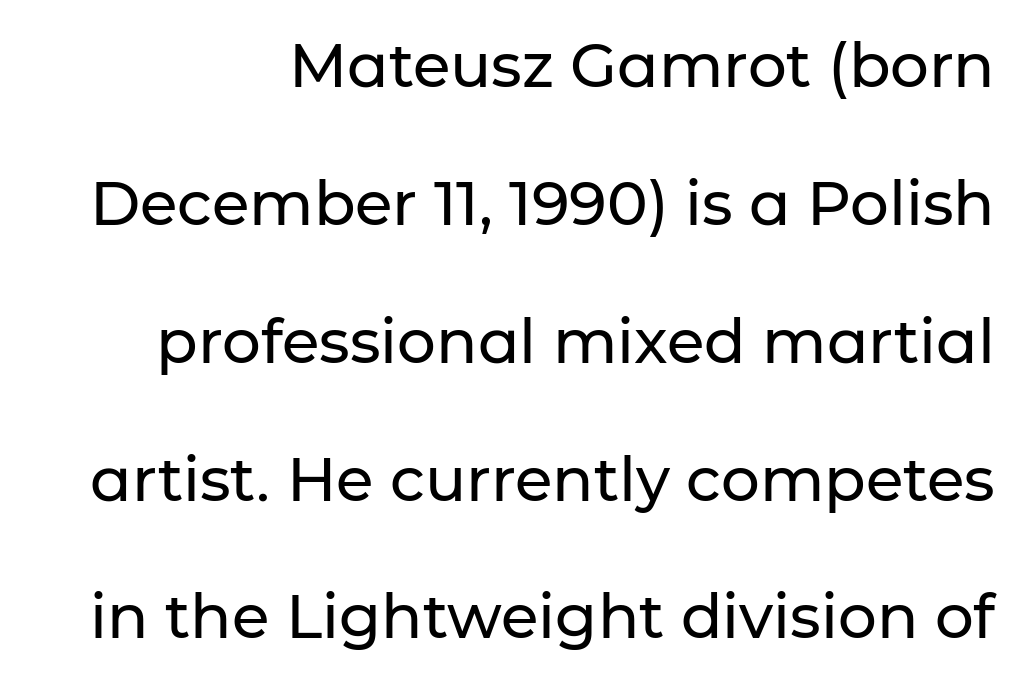
Is there any slant? The stems are plumb. Caption: standard tracking, unaltered. Clear beneath every line of the passage. Serif or sans? Sans — the stroke terminals are bare.
